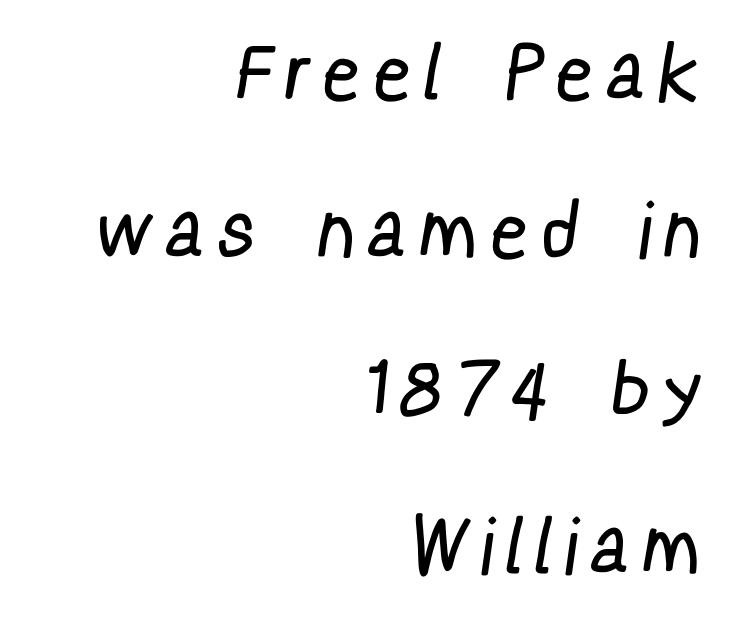
The image shows 76 px regular-weight, condensed sans-serif type; set right-aligned, loose line spacing (2.08x), unusually wide letter spacing (+0.27 em), not underlined; low stroke contrast and a medium x-height.
